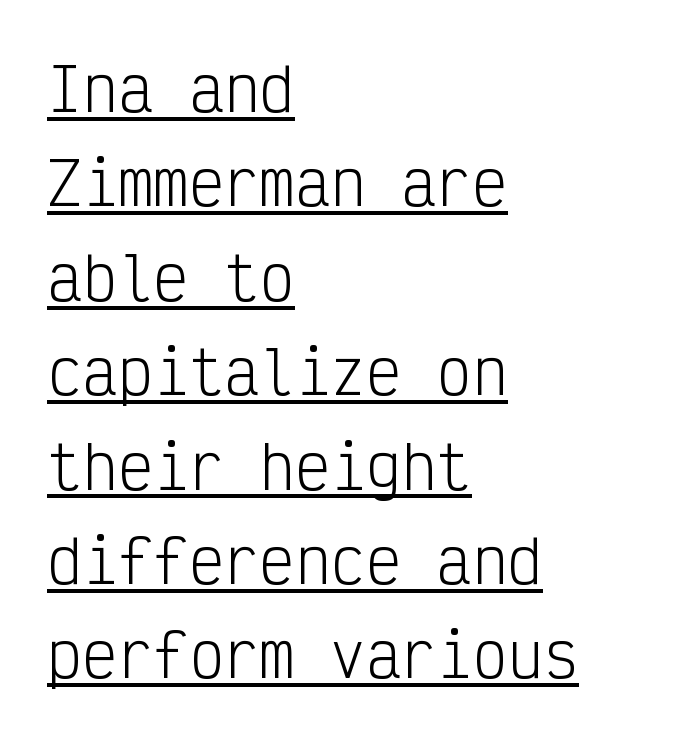
Q: Is the text bold? A: No.
Q: Is the text italic (slanted)? A: No, it is upright.
Q: Is the typeface a serif or a sans-serif typeface? A: Sans-serif.
Q: Is the text underlined? A: Yes.
Q: How is the paragraph aligned? A: Left-aligned.
Q: Is the spacing between letters normal or unusually wide? A: Normal.
Q: Is the spacing between lines tight, normal or loose? A: Normal.
Q: Width (condensed, normal, or wide)? A: Condensed.
Q: Stroke contrast? A: Low.
Q: x-height? A: Medium.
Q: Monospaced? A: Yes.
